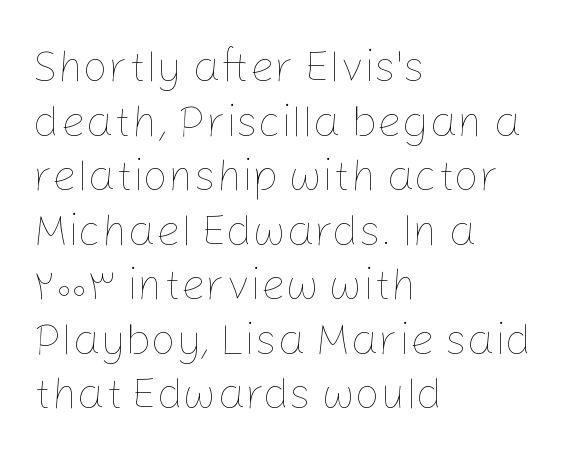
{"italic": "no", "bold": "no", "weight": "thin", "width": "normal", "stroke_contrast": "low", "x_height": "medium", "monospaced": "no", "underline": "no", "align": "left", "line_spacing_ratio": 1.24, "letter_spacing": "normal", "letter_spacing_em": 0.0, "glyph_px": 44}
